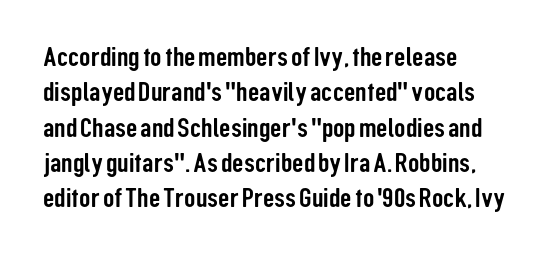
The image shows 28 px condensed sans-serif type, upright; set left-aligned, normal line spacing (1.26x), normal letter spacing, not underlined; low stroke contrast and a medium x-height.
